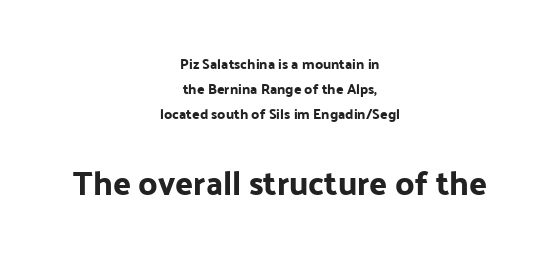
{"serif": "no", "italic": "no", "width": "normal", "stroke_contrast": "low", "x_height": "medium", "monospaced": "no", "underline": "no", "align": "center", "line_spacing_ratio": 1.78, "letter_spacing": "normal", "letter_spacing_em": 0.0, "larger_block": "second", "size_ratio": 2.36, "glyph_px": 33}
